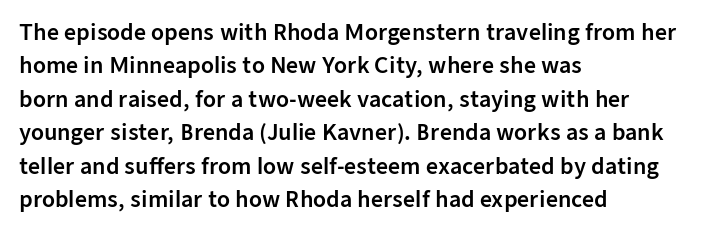
The image shows 21 px text type, upright; set left-aligned, normal line spacing (1.59x), normal letter spacing, not underlined.
